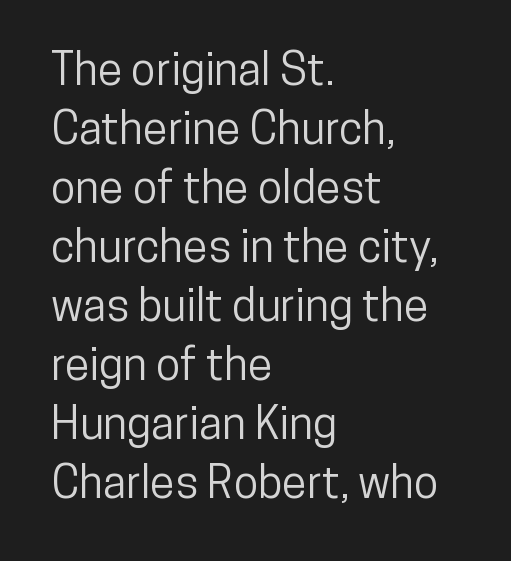
The image shows 45 px condensed sans-serif type, upright; set left-aligned, normal line spacing (1.31x), normal letter spacing, not underlined; low stroke contrast and a medium x-height.
